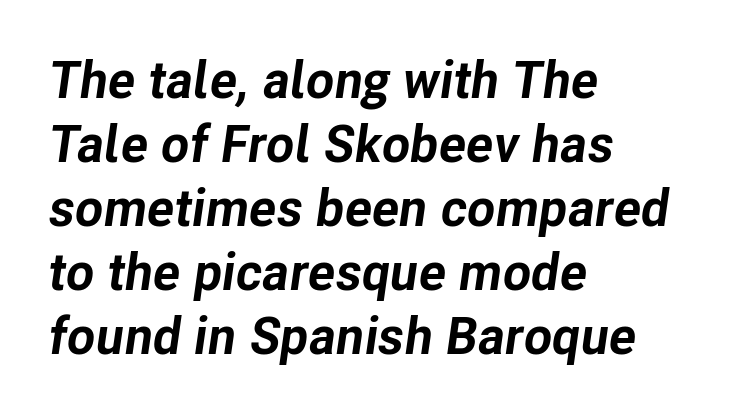
Q: Is the text bold? A: Yes.
Q: Is the text italic (slanted)? A: Yes, it leans right by about 8 degrees.
Q: Is the text underlined? A: No.
Q: How is the paragraph aligned? A: Left-aligned.
Q: Is the spacing between letters normal or unusually wide? A: Normal.
Q: Width (condensed, normal, or wide)? A: Normal.
Q: Stroke contrast? A: Low.
Q: x-height? A: Medium.
Q: Monospaced? A: No.
